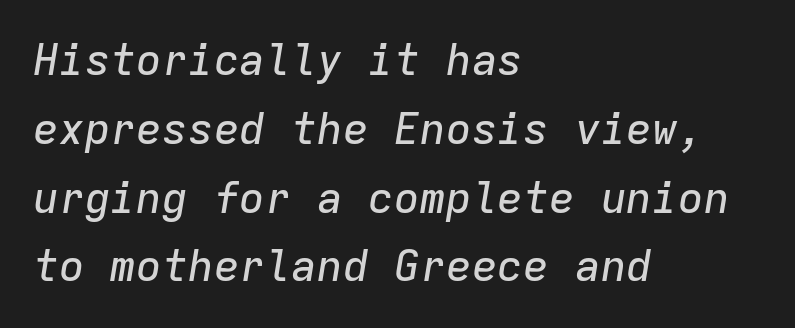
The image shows 43 px text type, italic (leaning right), monospaced; set left-aligned, normal line spacing (1.6x), normal letter spacing, not underlined; low stroke contrast and a medium x-height.
